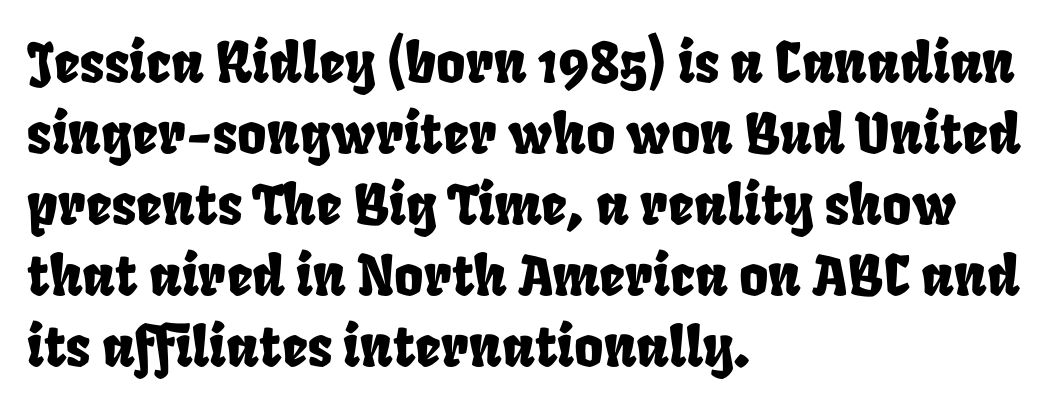
The image shows 56 px condensed type; set left-aligned, normal line spacing (1.27x), normal letter spacing, not underlined; low stroke contrast and a large x-height.
